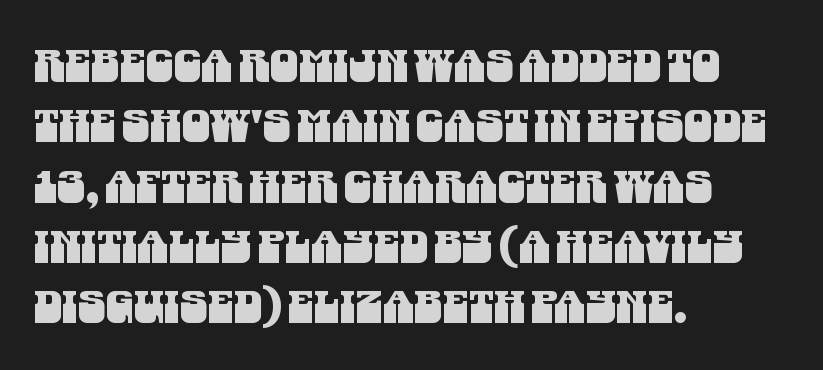
Compared with typical body copy, the letter spacing here is the same. How would I describe the line gaps? Plain and ordinary. Each line starts at the same left margin while the right side varies. A sans-serif font was chosen for this passage. Descenders hang freely into open space. Each letter keeps its own natural width here, so spacing adapts to shape.
